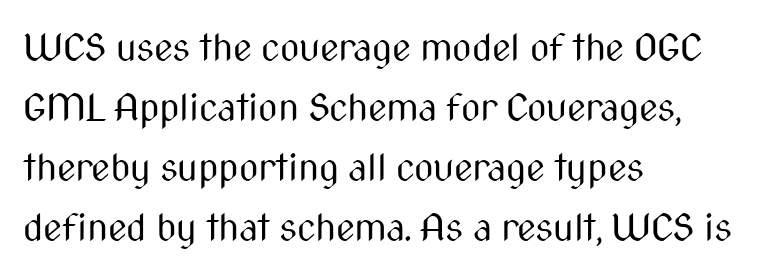
The image shows 38 px regular-weight, condensed sans-serif type, upright; set left-aligned, normal line spacing (1.58x), normal letter spacing, not underlined; medium stroke contrast and a medium x-height.
